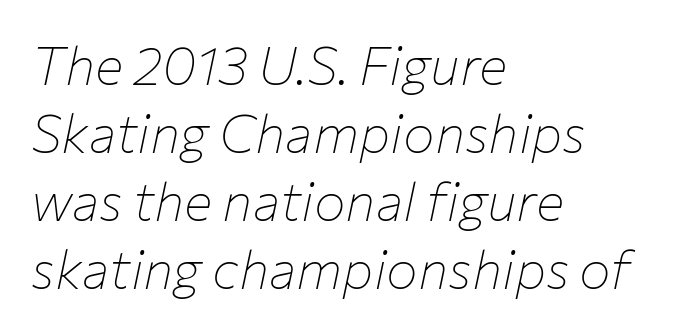
{"italic": "yes", "lean": "right", "slant_degrees": 12, "bold": "no", "weight": "thin", "width": "normal", "stroke_contrast": "low", "x_height": "medium", "monospaced": "no", "underline": "no", "align": "left", "line_spacing": "normal", "line_spacing_ratio": 1.28, "letter_spacing": "normal", "letter_spacing_em": 0.0, "glyph_px": 53}
